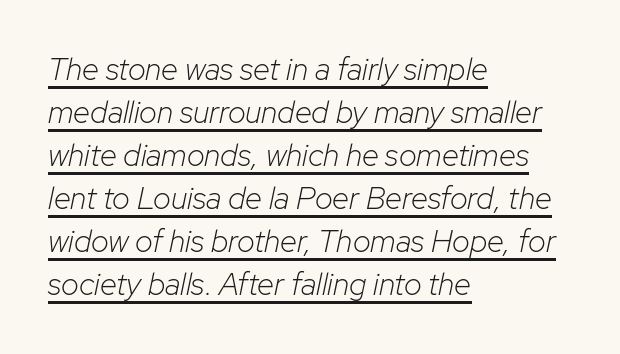
Q: Is the text bold? A: No.
Q: Is the text italic (slanted)? A: Yes, it leans right by about 12 degrees.
Q: Is the text underlined? A: Yes.
Q: How is the paragraph aligned? A: Left-aligned.
Q: Is the spacing between letters normal or unusually wide? A: Normal.
Q: Is the spacing between lines tight, normal or loose? A: Normal.
Q: Width (condensed, normal, or wide)? A: Normal.
Q: Stroke contrast? A: Low.
Q: x-height? A: Medium.
Q: Monospaced? A: No.
